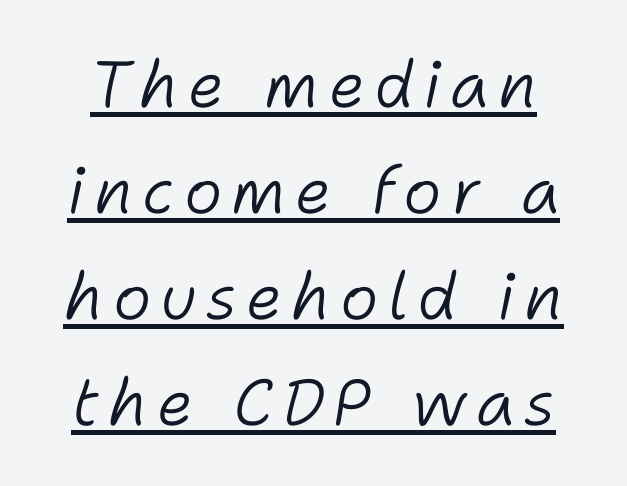
Q: Is the text bold? A: No.
Q: Is the text italic (slanted)? A: Yes, it leans right by about 11 degrees.
Q: Is the text underlined? A: Yes.
Q: Is the spacing between lines tight, normal or loose? A: Normal.
Q: Width (condensed, normal, or wide)? A: Normal.
Q: Stroke contrast? A: Low.
Q: x-height? A: Medium.
Q: Monospaced? A: No.
